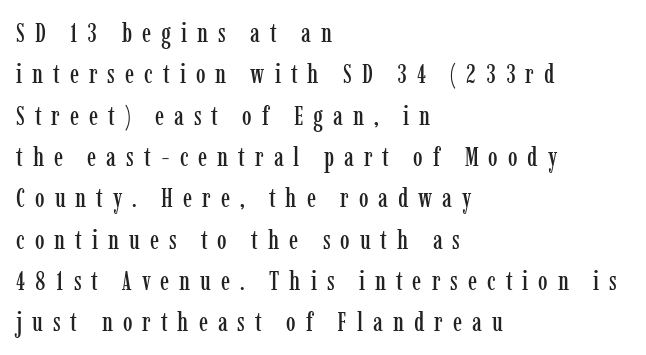
Q: Is the text italic (slanted)? A: No, it is upright.
Q: Is the text underlined? A: No.
Q: How is the paragraph aligned? A: Left-aligned.
Q: Is the spacing between letters normal or unusually wide? A: Unusually wide.
Q: Is the spacing between lines tight, normal or loose? A: Normal.
